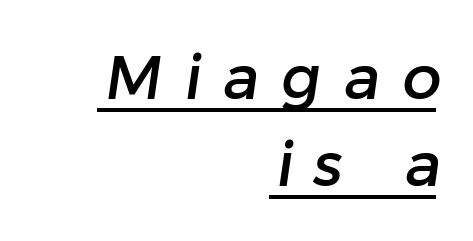
The specimen includes a rule beneath the text block's lines. These lines sit exactly where default settings would place them. Varying glyph widths throughout — classic text-font behaviour. Type style note: lacks serifs. Line ends are locked; line starts wander.
